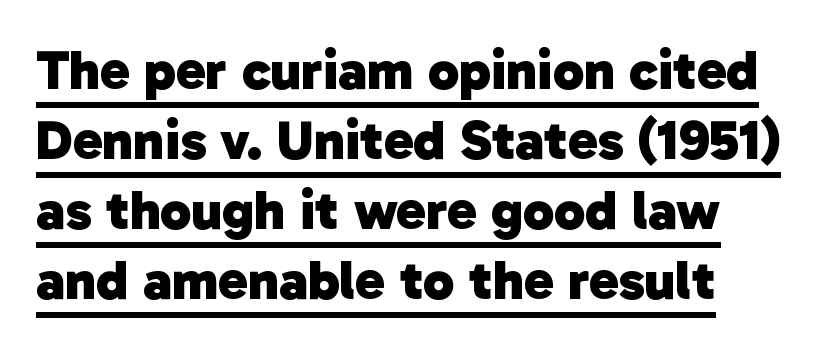
{"serif": "no", "bold": "yes", "weight": "heavy", "width": "normal", "stroke_contrast": "low", "x_height": "medium", "monospaced": "no", "underline": "yes", "line_spacing": "normal", "line_spacing_ratio": 1.25, "letter_spacing": "normal", "letter_spacing_em": 0.0, "glyph_px": 56}
